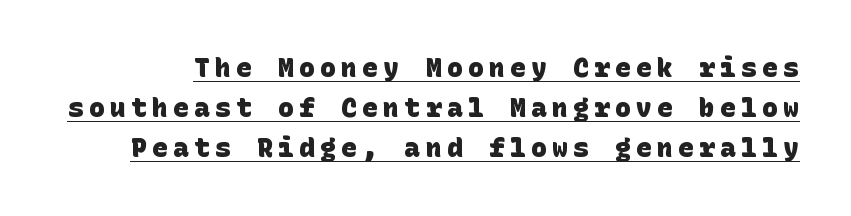
Q: Is the text bold? A: Yes.
Q: Is the text underlined? A: Yes.
Q: Is the spacing between letters normal or unusually wide? A: Unusually wide.
Q: Is the spacing between lines tight, normal or loose? A: Normal.
